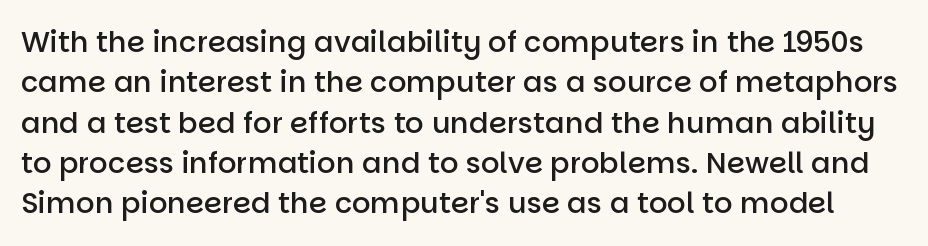
The image shows 29 px semibold sans-serif type, upright; set normal line spacing (1.39x), normal letter spacing, not underlined; low stroke contrast and a large x-height.
